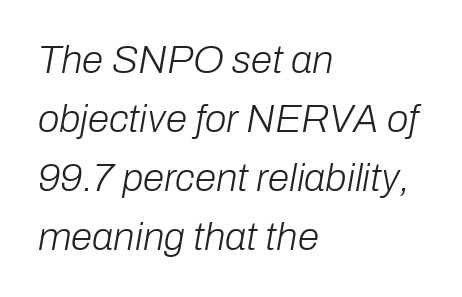
The letters are slanted; this is an italic face. The rag falls on the right side of this text block. Varying glyph widths throughout — classic text-font behaviour. A bare baseline throughout the passage. The strokes carry an ordinary text weight at most. Summary of vertical rhythm: regular, with standard interline spacing.
